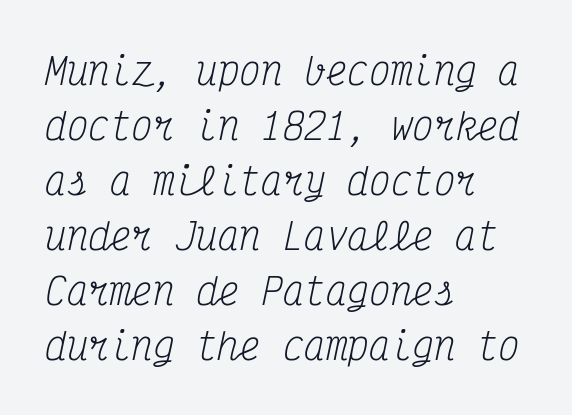
The image shows 36 px regular-weight, condensed serif type, italic (leaning right), monospaced; set left-aligned, normal line spacing (1.53x), normal letter spacing, not underlined; medium stroke contrast and a medium x-height.
